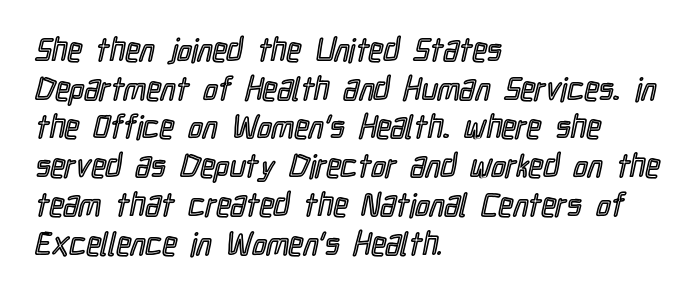
No extra tracking has been applied to these lines. These lines are rendered in a variable-pitch font. The baseline area is clear. Line beginnings align vertically; line endings do not.
